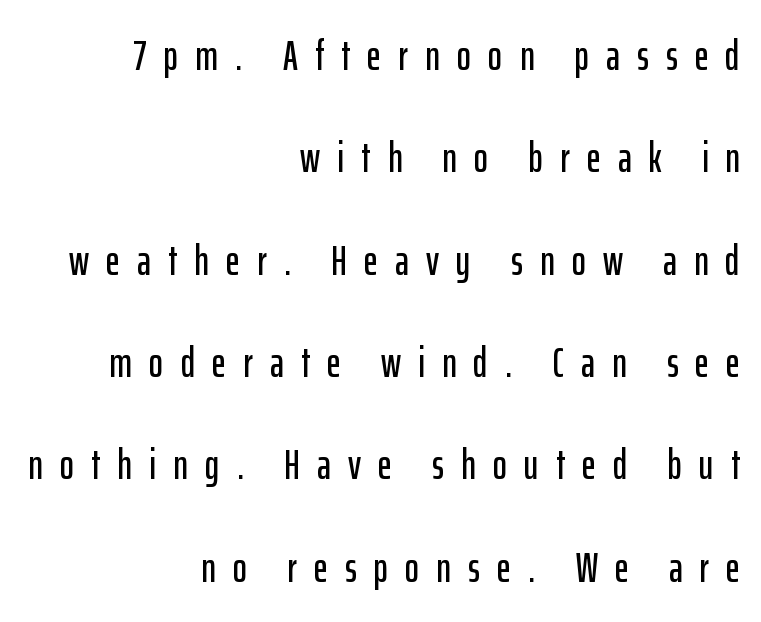
The image shows 43 px condensed sans-serif type, upright; set right-aligned, loose line spacing (2.38x), unusually wide letter spacing (+0.4 em), not underlined; low stroke contrast and a medium x-height.
